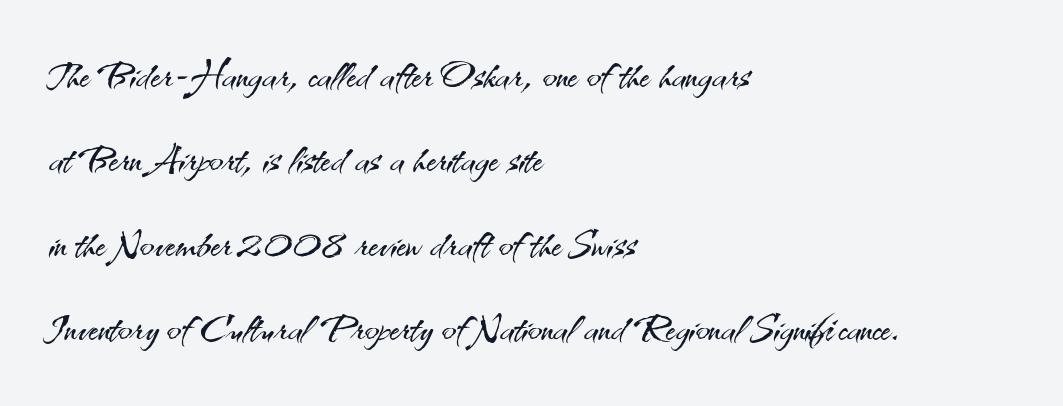
The image shows 53 px light sans-serif type; set left-aligned, normal line spacing (1.59x), normal letter spacing, not underlined; medium stroke contrast and a small x-height.
